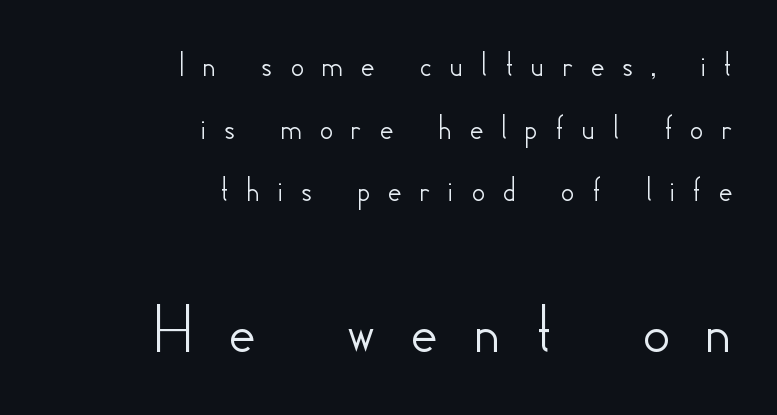
The image shows 70 px sans-serif type, upright; set right-aligned, line spacing 1.79x, unusually wide letter spacing (+0.47 em), not underlined; the second (bottom) block is 2.0x larger; low stroke contrast and a small x-height.
